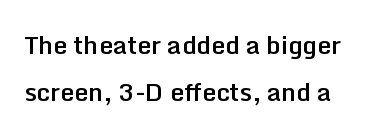
{"italic": "no", "bold": "semi", "underline": "no", "line_spacing_ratio": 1.87, "letter_spacing": "normal", "letter_spacing_em": 0.0, "glyph_px": 25}
